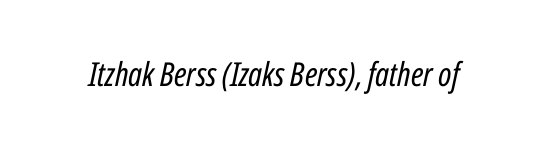
The image shows 33 px regular-weight, condensed type, italic (leaning right); set normal letter spacing, not underlined; low stroke contrast and a medium x-height.
